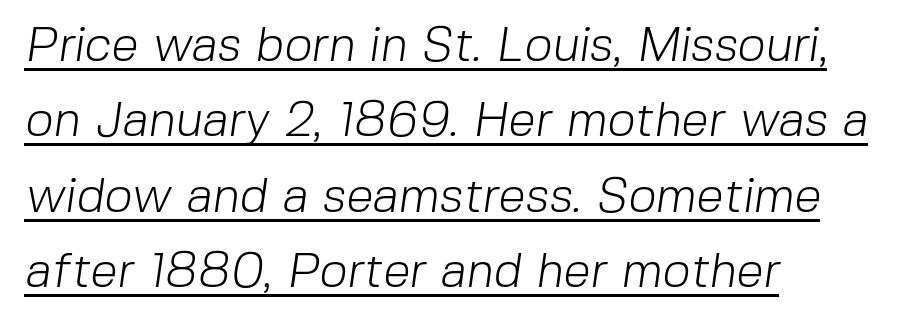
The image shows 49 px light sans-serif type; set left-aligned, normal line spacing (1.54x), normal letter spacing, underlined; low stroke contrast and a medium x-height.
